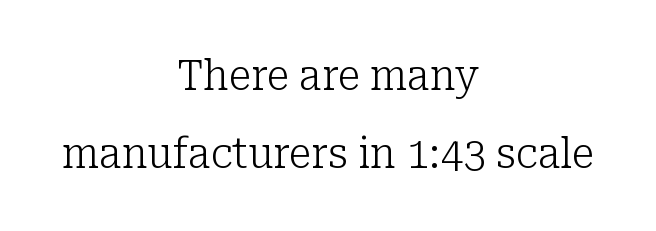
The image shows 41 px light serif type, upright; set centered, loose line spacing (1.91x), normal letter spacing, not underlined; low stroke contrast and a medium x-height.
